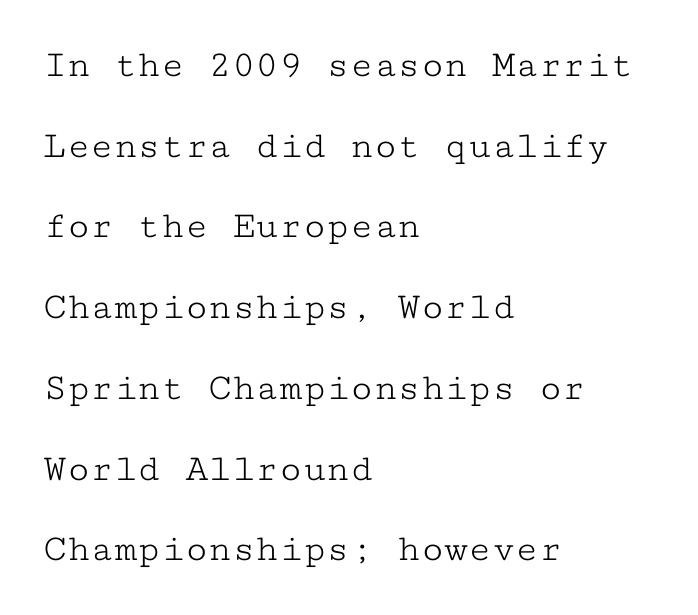
Q: Is the text bold? A: No.
Q: Is the text italic (slanted)? A: No, it is upright.
Q: Is the typeface a serif or a sans-serif typeface? A: Serif.
Q: Is the text underlined? A: No.
Q: How is the paragraph aligned? A: Left-aligned.
Q: Is the spacing between letters normal or unusually wide? A: Normal.
Q: Is the spacing between lines tight, normal or loose? A: Loose.
Q: Width (condensed, normal, or wide)? A: Wide.
Q: Stroke contrast? A: Low.
Q: x-height? A: Medium.
Q: Monospaced? A: Yes.
